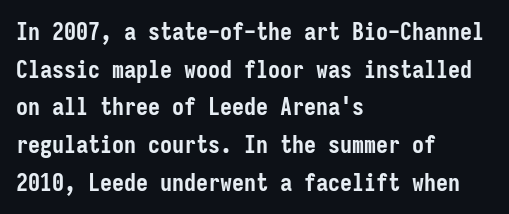
Q: Is the text bold? A: Yes.
Q: Is the text italic (slanted)? A: No, it is upright.
Q: Is the text underlined? A: No.
Q: How is the paragraph aligned? A: Left-aligned.
Q: Is the spacing between letters normal or unusually wide? A: Normal.
Q: Is the spacing between lines tight, normal or loose? A: Normal.
